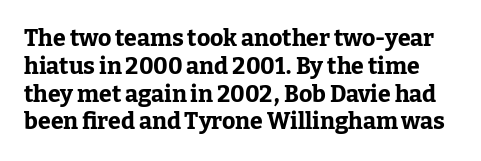
Q: Is the text bold? A: Yes.
Q: Is the text italic (slanted)? A: No, it is upright.
Q: Is the text underlined? A: No.
Q: Is the spacing between letters normal or unusually wide? A: Normal.
